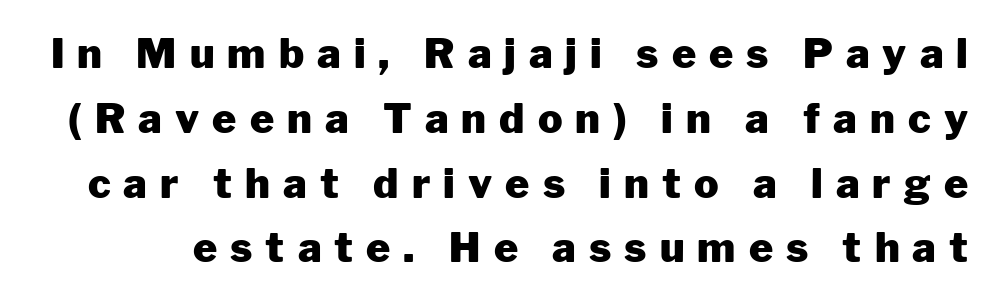
The image shows 41 px heavy sans-serif type, upright; set normal line spacing (1.58x), unusually wide letter spacing (+0.32 em), not underlined; low stroke contrast and a medium x-height.
